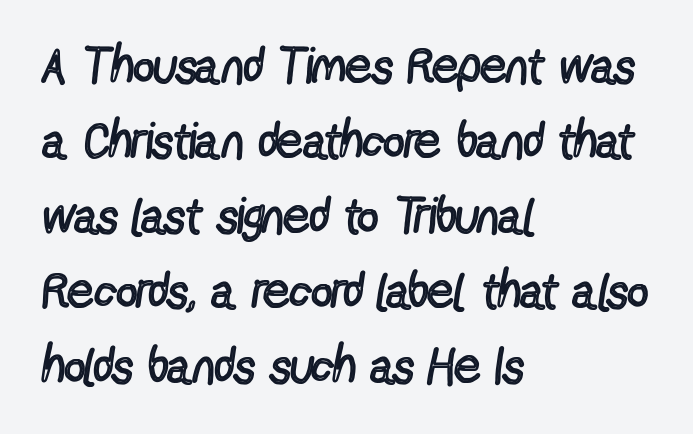
The strip under each line holds only bare page. Do the characters align in a grid? No, the font is proportional. All the whitespace from short lines collects on the right. The letterforms sit at book weight or below. Typographically, this falls in the sans-serif category.
